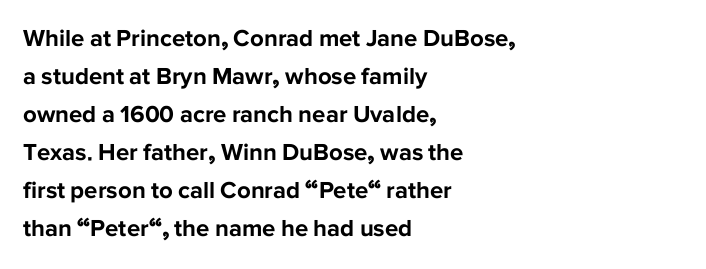
The image shows 24 px bold type, upright; set left-aligned, normal line spacing (1.58x), normal letter spacing, not underlined.
